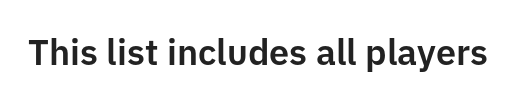
Q: Is the text italic (slanted)? A: No, it is upright.
Q: Is the typeface a serif or a sans-serif typeface? A: Sans-serif.
Q: Is the text underlined? A: No.
Q: Is the spacing between letters normal or unusually wide? A: Normal.
Q: Width (condensed, normal, or wide)? A: Normal.
Q: Stroke contrast? A: Low.
Q: x-height? A: Medium.
Q: Monospaced? A: No.
